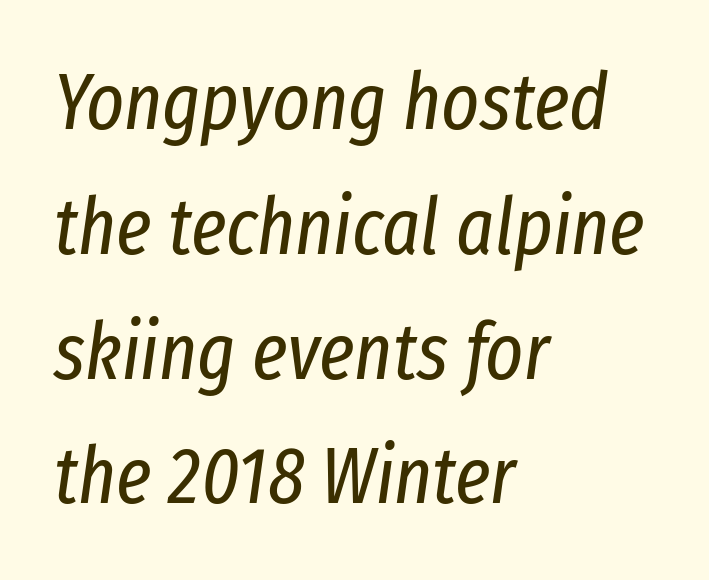
{"italic": "yes", "lean": "right", "slant_degrees": 8, "bold": "no", "weight": "regular", "width": "condensed", "stroke_contrast": "low", "x_height": "medium", "monospaced": "no", "underline": "no", "align": "left", "line_spacing": "normal", "line_spacing_ratio": 1.56, "letter_spacing": "normal", "letter_spacing_em": 0.0, "glyph_px": 80}
